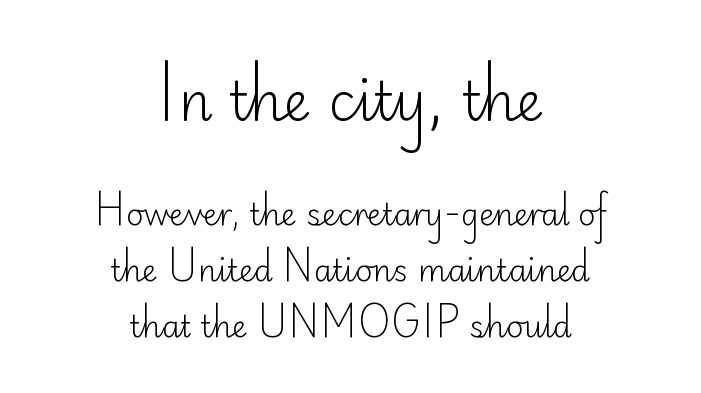
Reading top to bottom, the characters get smaller at the block break. These lines are rendered in a variable-pitch font. Visually the block forms a symmetrical silhouette, jagged on both flanks. The strip under each line holds only bare page. Weight: regular or lighter.
